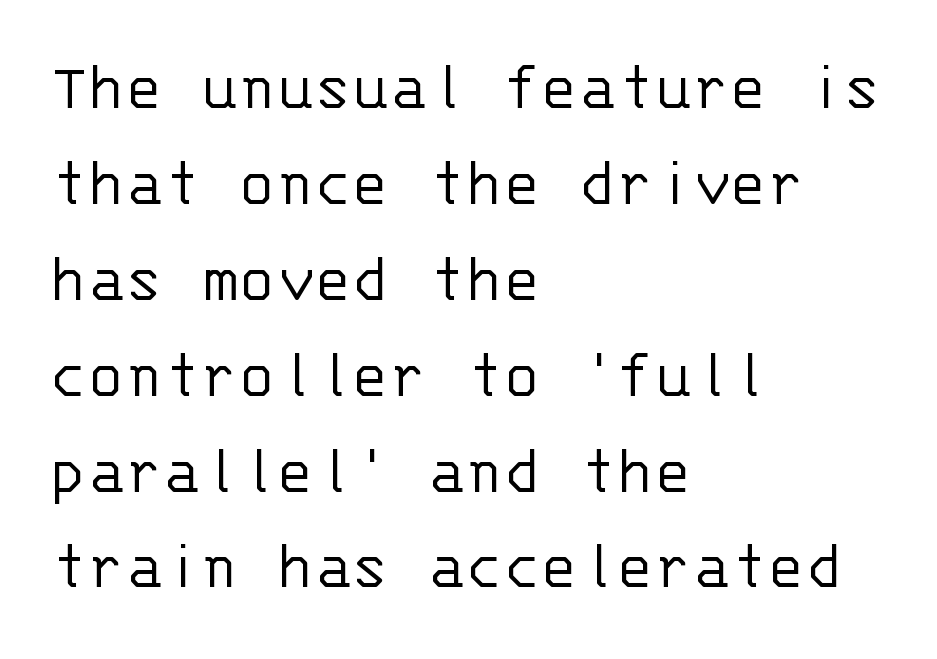
{"serif": "no", "italic": "no", "bold": "no", "weight": "light", "width": "normal", "stroke_contrast": "low", "x_height": "large", "monospaced": "yes", "underline": "no", "align": "left", "line_spacing": "normal", "line_spacing_ratio": 1.37, "letter_spacing": "normal", "letter_spacing_em": 0.0, "glyph_px": 70}
